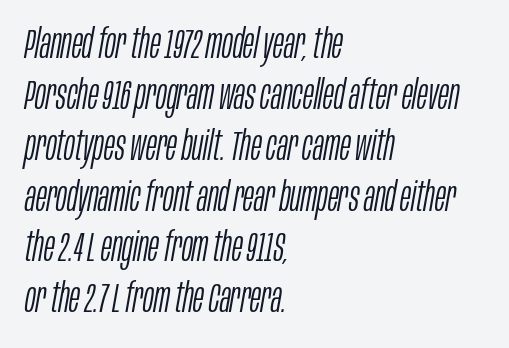
{"italic": "yes", "lean": "right", "slant_degrees": 10, "bold": "no", "weight": "light", "width": "condensed", "stroke_contrast": "low", "x_height": "large", "monospaced": "no", "underline": "no", "align": "left", "line_spacing_ratio": 1.24, "letter_spacing": "normal", "letter_spacing_em": 0.0, "glyph_px": 41}
